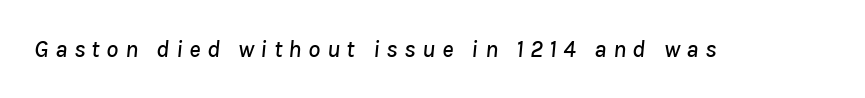
You can tell it's italic because the verticals aren't actually vertical. Characters follow at a spacing far wider than the type designer built in. The specimen omits any rule beneath the text block's lines.
